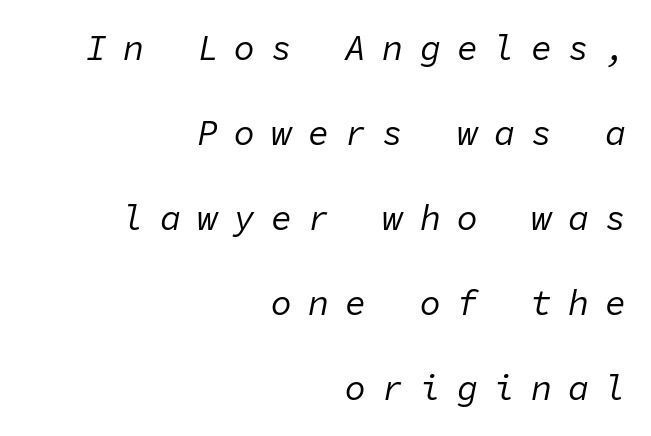
The image shows 35 px regular-weight type, italic (leaning right), monospaced; set right-aligned, loose line spacing (2.43x), unusually wide letter spacing (+0.46 em), not underlined; low stroke contrast and a medium x-height.
